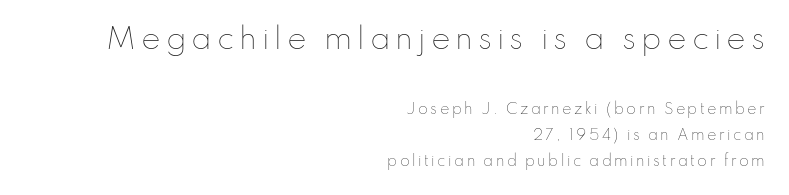
Q: Is the text bold? A: No.
Q: Is the text italic (slanted)? A: No, it is upright.
Q: Is the text underlined? A: No.
Q: How is the paragraph aligned? A: Right-aligned.
Q: Which block of text is set in a larger size, the first (top) or the second (bottom)? A: The first (top) one.
Q: Width (condensed, normal, or wide)? A: Normal.
Q: Stroke contrast? A: Low.
Q: x-height? A: Small.
Q: Monospaced? A: No.
